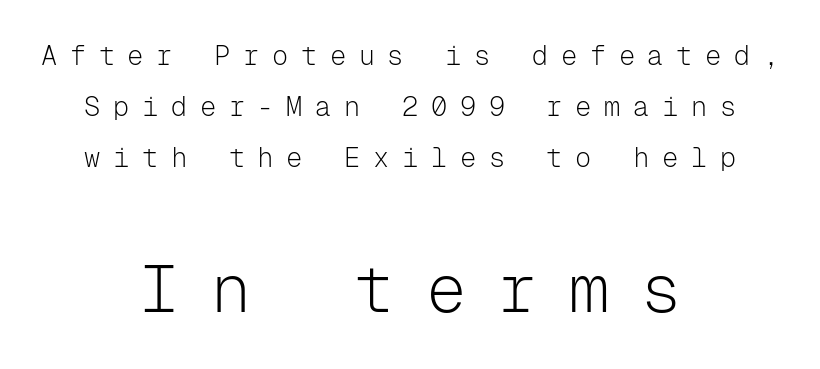
Between these two stacked blocks, the lower one wins on size. Stroke mass is kept to a normal reading level or below. This is the regular roman posture of the typeface. Layout note: lines centered. A typesetter would call this monospace, since all characters share one set width. Serif or sans? Sans — the stroke terminals are bare.
